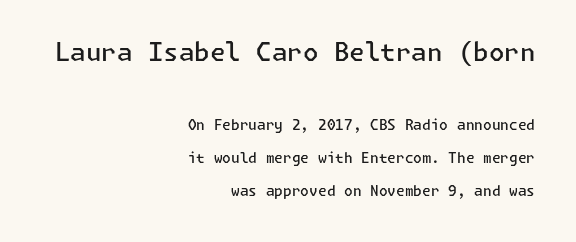
Honestly, the letter spacing is just normal — you wouldn't notice it. The gap between lines stays unmarked. Typesetter's note — upper block bumped up in size, lower block left smaller. The sample has been set in demibold, a notch under bold.
